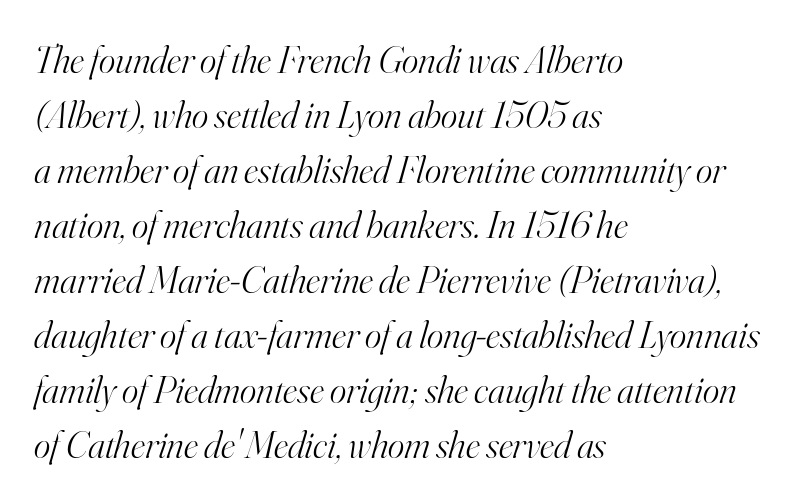
Do the characters align in a grid? No, the font is proportional. The paragraph shown leans on its left margin. The face used here is seriffed, in the tradition of book romans. This is not heavy type; no bold has been used. Students, note that the glyphs here touch the page at normal intervals. Every character sits at an angle, as italics do.
